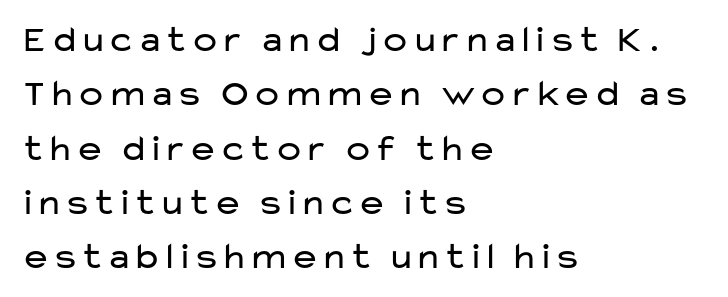
The letters carry no serifs — their stems end cleanly without finishing strokes. How are the letters spaced? Ordinarily, with no added tracking. This rendering features lettering with no underline. The rendering uses a moderate line-height, typical for paragraphs. The passage is arranged the way most books set body copy — flush left. The strokes carry an ordinary text weight at most.
